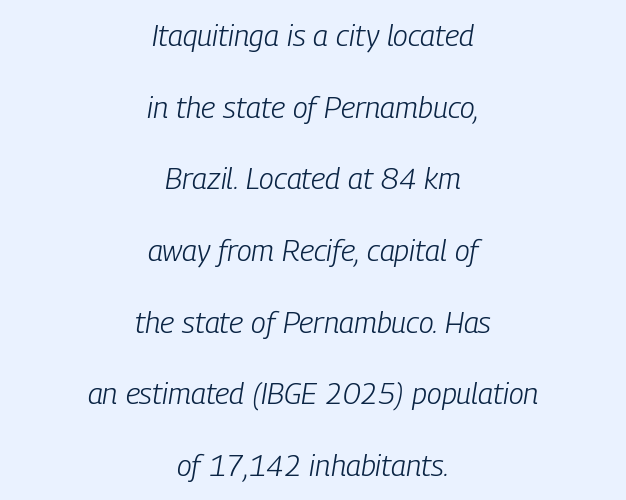
The image shows 30 px light, condensed type, italic (leaning right); set centered, loose line spacing (2.39x), normal letter spacing, not underlined; low stroke contrast and a medium x-height.
